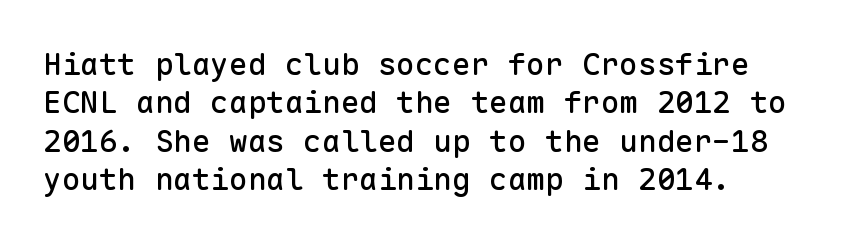
The typeface chosen for these lines omits serifs. This sample uses an upright cut, with every glyph sitting square on the baseline. Nobody touched the tracking dial on this one. Any mark beneath the type? The region is blank. Is this a fixed-width face? Yes — each glyph sits in an identical cell.
